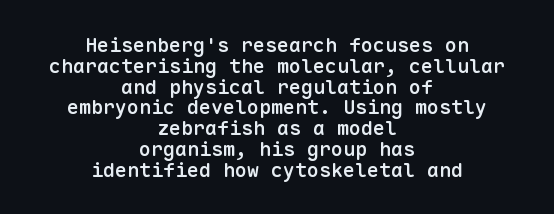
{"italic": "no", "bold": "semi", "underline": "no", "align": "center", "line_spacing": "tight", "line_spacing_ratio": 1.04, "letter_spacing": "normal", "letter_spacing_em": 0.0, "glyph_px": 20}
